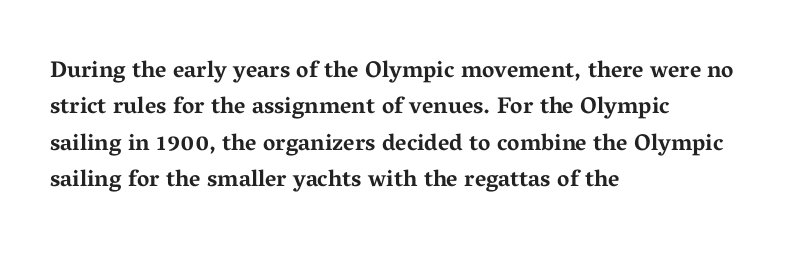
Q: Is the text bold? A: Yes.
Q: Is the text italic (slanted)? A: No, it is upright.
Q: Is the text underlined? A: No.
Q: How is the paragraph aligned? A: Left-aligned.
Q: Is the spacing between letters normal or unusually wide? A: Normal.
Q: Is the spacing between lines tight, normal or loose? A: Normal.
